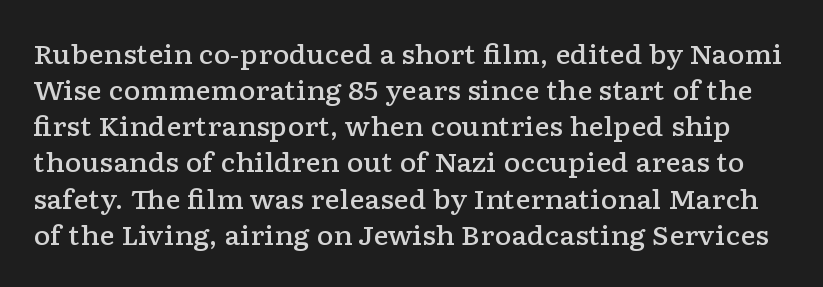
The image shows 26 px text type, upright; set normal line spacing (1.39x), normal letter spacing, not underlined.
